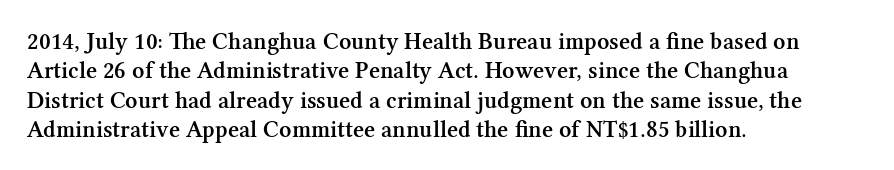
The image shows 24 px text type, upright; set left-aligned, line spacing 1.22x, normal letter spacing, not underlined.
